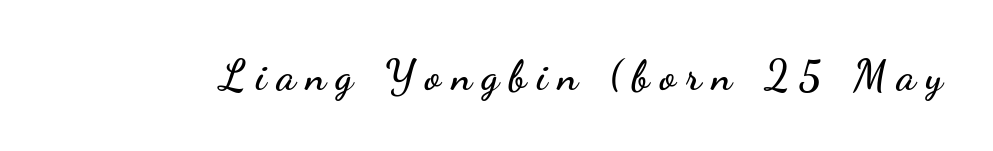
Q: Is the text italic (slanted)? A: Yes.
Q: Is the typeface a serif or a sans-serif typeface? A: Sans-serif.
Q: Is the text underlined? A: No.
Q: Is the spacing between letters normal or unusually wide? A: Unusually wide.
Q: Width (condensed, normal, or wide)? A: Wide.
Q: Stroke contrast? A: Low.
Q: x-height? A: Small.
Q: Monospaced? A: No.
